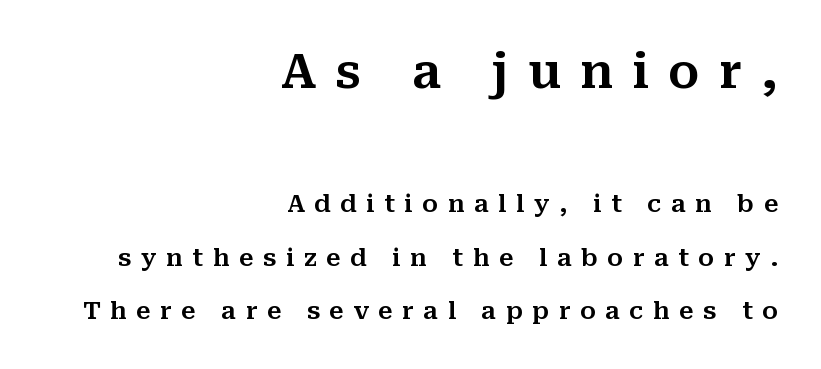
The image shows 48 px serif type, upright; set right-aligned, loose line spacing (2.24x), unusually wide letter spacing (+0.4 em), not underlined; the first (top) block is 2.0x larger; medium stroke contrast and a medium x-height.
